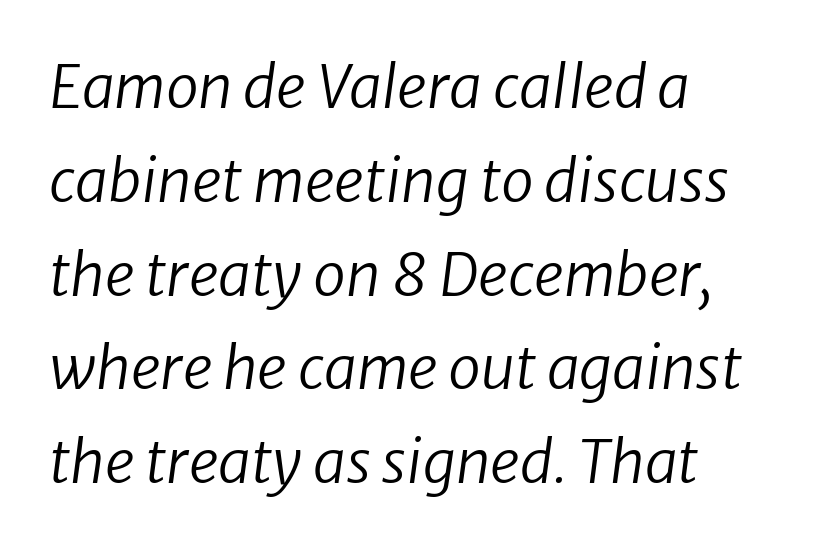
{"italic": "yes", "lean": "right", "slant_degrees": 8, "bold": "no", "weight": "regular", "width": "normal", "stroke_contrast": "low", "x_height": "medium", "monospaced": "no", "underline": "no", "align": "left", "line_spacing": "normal", "line_spacing_ratio": 1.59, "letter_spacing": "normal", "letter_spacing_em": 0.0, "glyph_px": 59}
